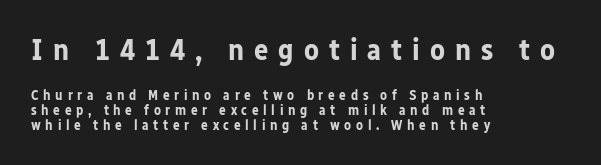
The passage shown has open, widely tracked lettering throughout. The type family on display is of the sans-serif kind. Do the characters align in a grid? No, the font is proportional. The passage is arranged the way most books set body copy — flush left. Baseline-to-baseline distance is barely more than the letter height.
